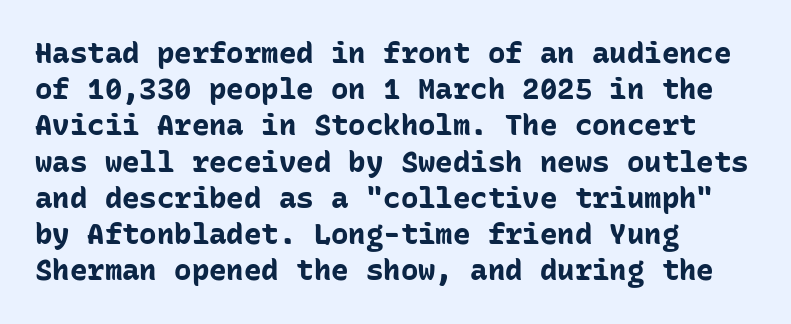
The image shows 29 px bold sans-serif type, upright, monospaced; set left-aligned, normal line spacing (1.25x), normal letter spacing, not underlined; low stroke contrast and a medium x-height.
